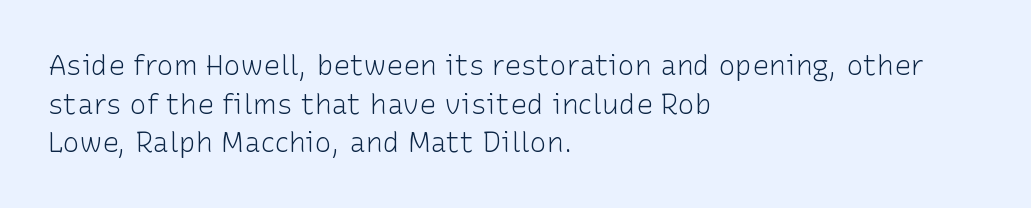
Q: Is the text bold? A: No.
Q: Is the text italic (slanted)? A: No, it is upright.
Q: Is the typeface a serif or a sans-serif typeface? A: Sans-serif.
Q: Is the text underlined? A: No.
Q: How is the paragraph aligned? A: Left-aligned.
Q: Is the spacing between letters normal or unusually wide? A: Normal.
Q: Is the spacing between lines tight, normal or loose? A: Normal.
Q: Width (condensed, normal, or wide)? A: Normal.
Q: Stroke contrast? A: Low.
Q: x-height? A: Medium.
Q: Monospaced? A: No.
